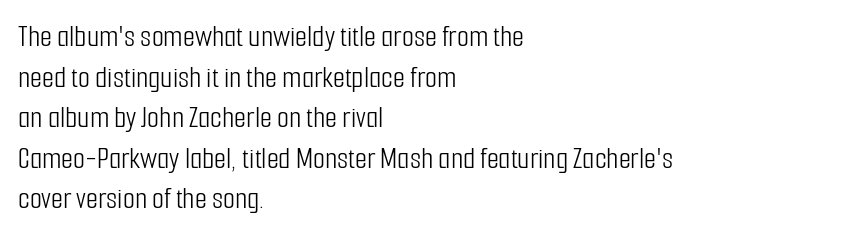
Q: Is the text bold? A: No.
Q: Is the text italic (slanted)? A: No, it is upright.
Q: Is the typeface a serif or a sans-serif typeface? A: Sans-serif.
Q: Is the text underlined? A: No.
Q: How is the paragraph aligned? A: Left-aligned.
Q: Is the spacing between letters normal or unusually wide? A: Normal.
Q: Is the spacing between lines tight, normal or loose? A: Normal.
Q: Width (condensed, normal, or wide)? A: Condensed.
Q: Stroke contrast? A: Low.
Q: x-height? A: Medium.
Q: Monospaced? A: No.
